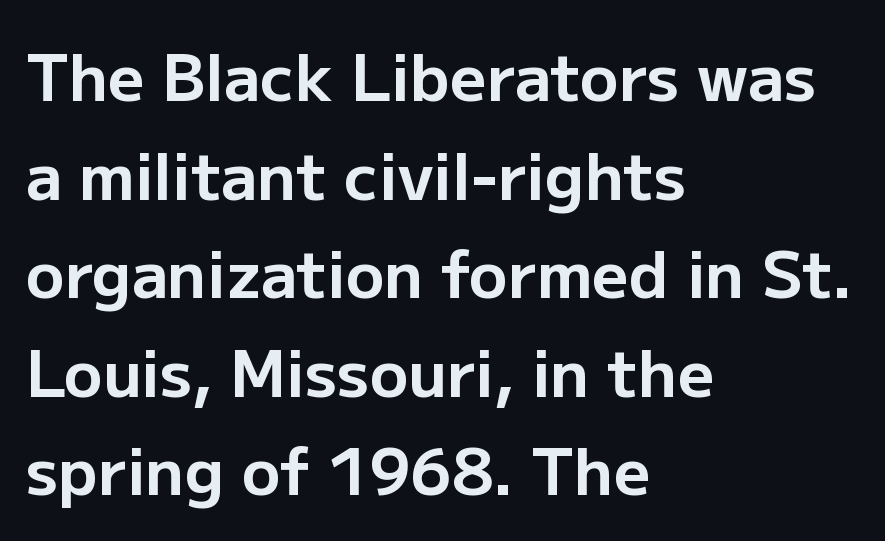
Typographically, this falls in the sans-serif category. Rendered with straight, roman letterforms. The rendering keeps characters at their native spacing. Note the varied advance widths — an 'i' is clearly narrower than an 'm'. Heft: maximum for text — a bold.
